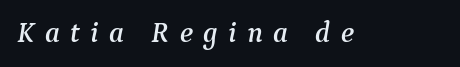
Q: Is the text italic (slanted)? A: Yes, it leans right by about 9 degrees.
Q: Is the typeface a serif or a sans-serif typeface? A: Serif.
Q: Is the text underlined? A: No.
Q: Is the spacing between letters normal or unusually wide? A: Unusually wide.
Q: Width (condensed, normal, or wide)? A: Normal.
Q: Stroke contrast? A: Medium.
Q: x-height? A: Medium.
Q: Monospaced? A: No.
